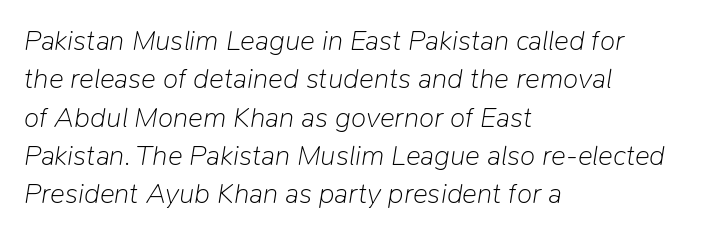
Q: Is the text bold? A: No.
Q: Is the text italic (slanted)? A: Yes, it leans right by about 9 degrees.
Q: Is the text underlined? A: No.
Q: How is the paragraph aligned? A: Left-aligned.
Q: Is the spacing between letters normal or unusually wide? A: Normal.
Q: Is the spacing between lines tight, normal or loose? A: Normal.
Q: Width (condensed, normal, or wide)? A: Normal.
Q: Stroke contrast? A: Low.
Q: x-height? A: Medium.
Q: Monospaced? A: No.
